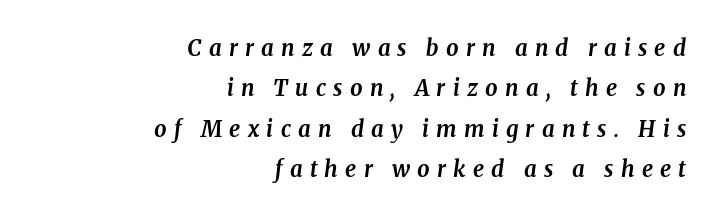
Q: Is the text bold? A: Yes.
Q: Is the text italic (slanted)? A: Yes, it leans right by about 8 degrees.
Q: Is the text underlined? A: No.
Q: How is the paragraph aligned? A: Right-aligned.
Q: Is the spacing between letters normal or unusually wide? A: Unusually wide.
